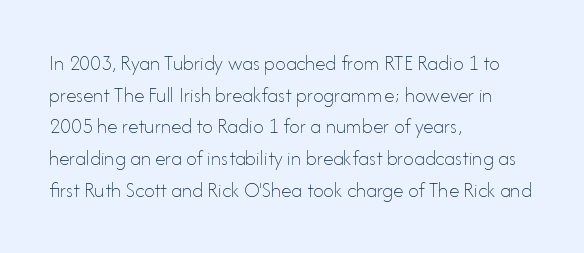
{"italic": "no", "bold": "no", "underline": "no", "align": "left", "line_spacing": "normal", "line_spacing_ratio": 1.51, "letter_spacing": "normal", "letter_spacing_em": 0.0, "glyph_px": 21}
